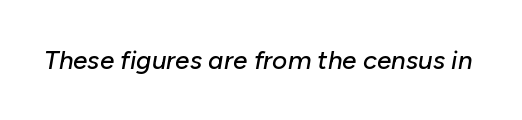
Q: Is the text italic (slanted)? A: Yes, it leans right by about 10 degrees.
Q: Is the text underlined? A: No.
Q: Is the spacing between letters normal or unusually wide? A: Normal.
